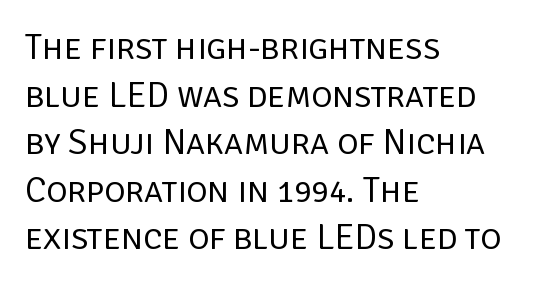
{"serif": "no", "italic": "no", "bold": "no", "weight": "regular", "width": "normal", "stroke_contrast": "low", "x_height": "large", "monospaced": "no", "underline": "no", "align": "left", "line_spacing": "normal", "line_spacing_ratio": 1.32, "letter_spacing": "normal", "letter_spacing_em": 0.0, "glyph_px": 36}
